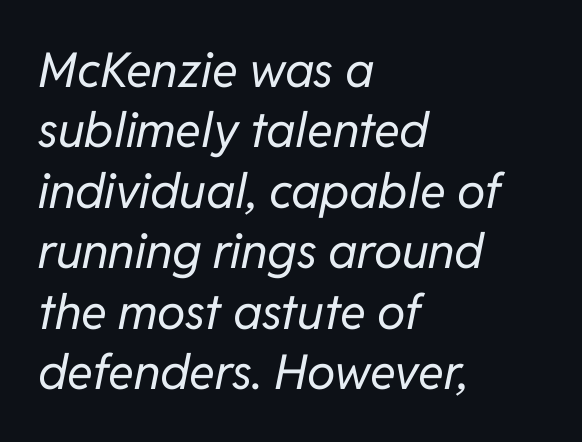
{"italic": "yes", "lean": "right", "slant_degrees": 11, "bold": "no", "weight": "regular", "width": "normal", "stroke_contrast": "low", "x_height": "medium", "monospaced": "no", "underline": "no", "align": "left", "line_spacing": "normal", "line_spacing_ratio": 1.26, "letter_spacing": "normal", "letter_spacing_em": 0.0, "glyph_px": 48}
